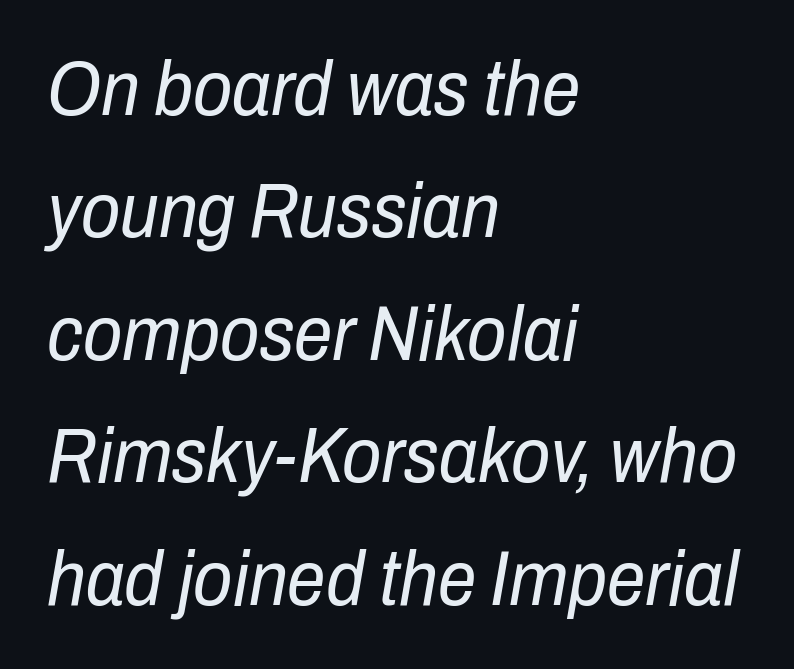
Beneath every word, the page is bare. A classic flush-left, rag-right setting is used for this passage. The face used here is proportionally spaced, like ordinary book or web type. You could call the tracking neutral — neither tight nor loose. Line spacing here is normal. Stems and bowls with no extra thickness — not bold.
